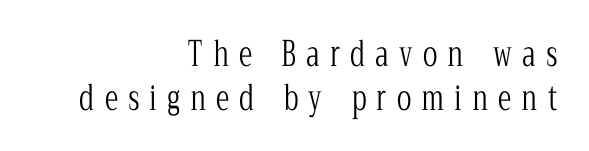
Q: Is the text bold? A: No.
Q: Is the text italic (slanted)? A: No, it is upright.
Q: Is the typeface a serif or a sans-serif typeface? A: Serif.
Q: Is the text underlined? A: No.
Q: How is the paragraph aligned? A: Right-aligned.
Q: Is the spacing between letters normal or unusually wide? A: Unusually wide.
Q: Is the spacing between lines tight, normal or loose? A: Normal.
Q: Width (condensed, normal, or wide)? A: Condensed.
Q: Stroke contrast? A: Low.
Q: x-height? A: Medium.
Q: Monospaced? A: No.
